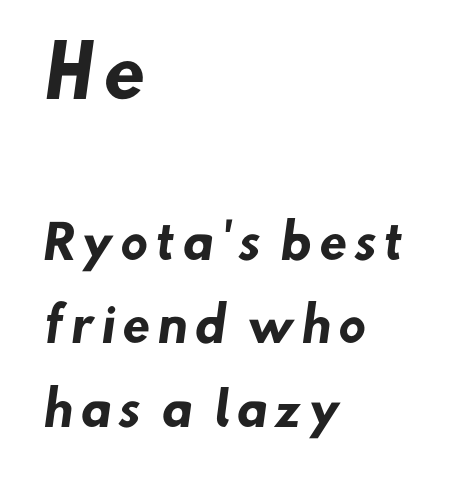
{"serif": "no", "bold": "yes", "weight": "heavy", "width": "normal", "stroke_contrast": "low", "x_height": "small", "monospaced": "no", "underline": "no", "align": "left", "line_spacing_ratio": 1.81, "larger_block": "first", "size_ratio": 1.5, "glyph_px": 69}
